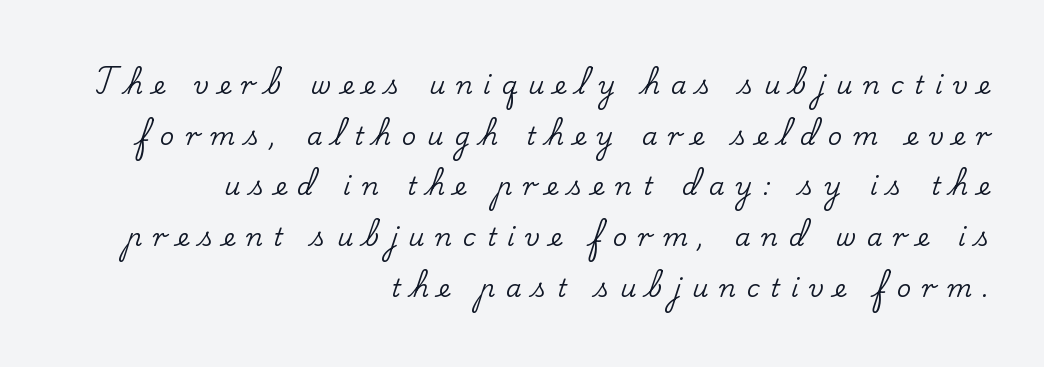
The image shows 25 px text type; set right-aligned, loose line spacing (2.03x), unusually wide letter spacing (+0.43 em), not underlined.
